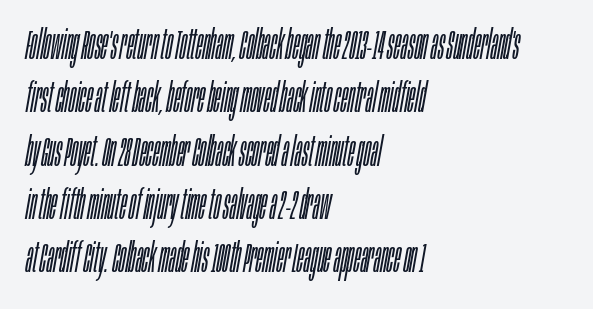
{"italic": "yes", "lean": "right", "slant_degrees": 10, "bold": "no", "weight": "light", "width": "condensed", "stroke_contrast": "low", "x_height": "large", "monospaced": "no", "underline": "no", "align": "left", "line_spacing": "normal", "line_spacing_ratio": 1.3, "letter_spacing": "normal", "letter_spacing_em": 0.0, "glyph_px": 41}
